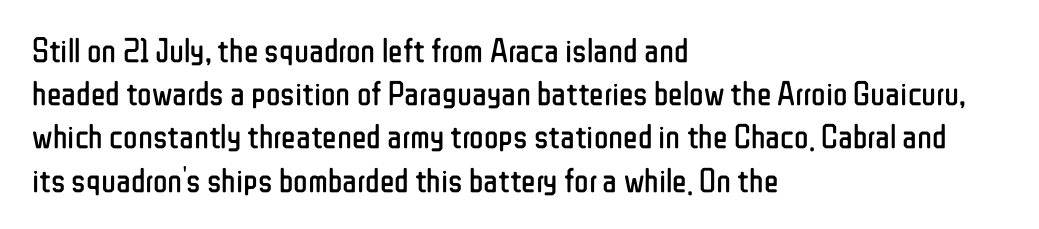
Q: Is the text bold? A: No.
Q: Is the text italic (slanted)? A: No, it is upright.
Q: Is the typeface a serif or a sans-serif typeface? A: Sans-serif.
Q: Is the text underlined? A: No.
Q: How is the paragraph aligned? A: Left-aligned.
Q: Is the spacing between letters normal or unusually wide? A: Normal.
Q: Is the spacing between lines tight, normal or loose? A: Normal.
Q: Width (condensed, normal, or wide)? A: Condensed.
Q: Stroke contrast? A: Low.
Q: x-height? A: Medium.
Q: Monospaced? A: No.
